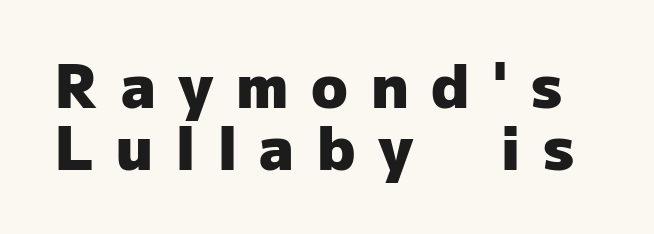
The image shows 60 px heavy sans-serif type, upright; set tight line spacing (1.04x), unusually wide letter spacing (+0.38 em), not underlined; low stroke contrast and a medium x-height.
